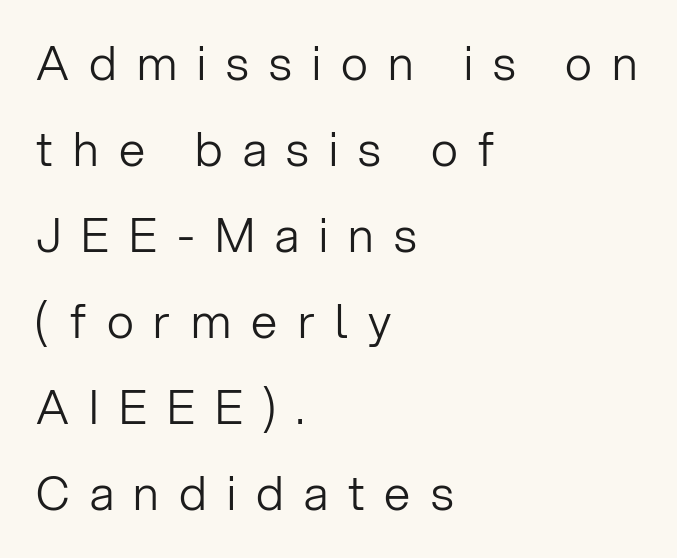
The image shows 47 px light sans-serif type, upright; set left-aligned, line spacing 1.83x, unusually wide letter spacing (+0.43 em), not underlined; low stroke contrast and a medium x-height.
